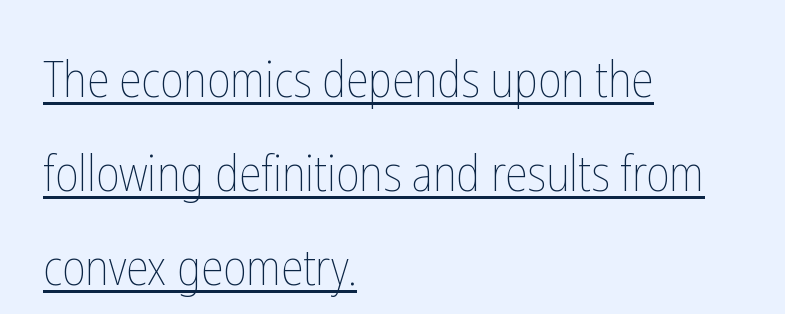
The image shows 50 px thin, condensed type, upright; set left-aligned, line spacing 1.88x, normal letter spacing, underlined; low stroke contrast and a medium x-height.
